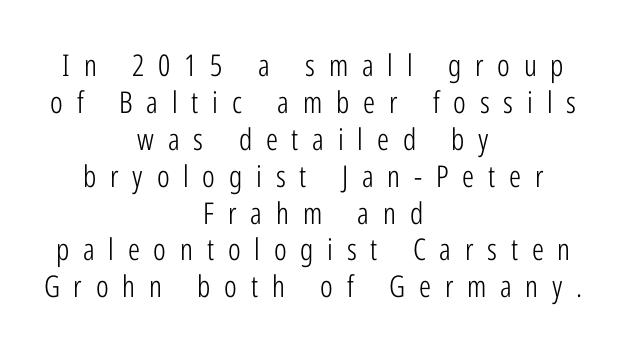
Q: Is the text bold? A: No.
Q: Is the text italic (slanted)? A: No, it is upright.
Q: Is the typeface a serif or a sans-serif typeface? A: Sans-serif.
Q: Is the text underlined? A: No.
Q: How is the paragraph aligned? A: Centered.
Q: Is the spacing between letters normal or unusually wide? A: Unusually wide.
Q: Width (condensed, normal, or wide)? A: Condensed.
Q: Stroke contrast? A: Low.
Q: x-height? A: Medium.
Q: Monospaced? A: No.
